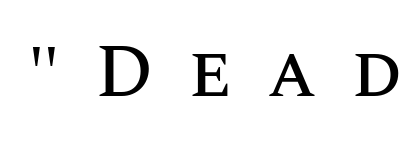
Q: Is the text italic (slanted)? A: No, it is upright.
Q: Is the text underlined? A: No.
Q: Is the spacing between letters normal or unusually wide? A: Unusually wide.
Q: Width (condensed, normal, or wide)? A: Normal.
Q: Stroke contrast? A: Medium.
Q: x-height? A: Large.
Q: Monospaced? A: No.
